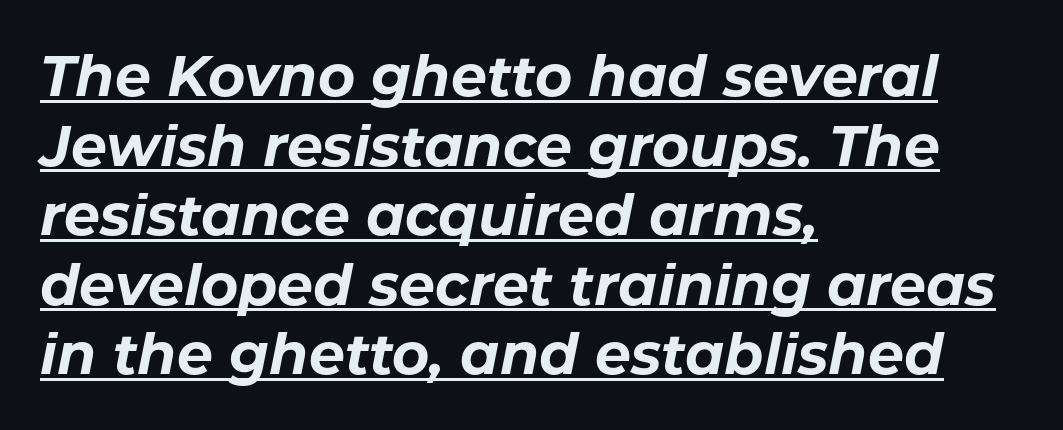
Q: Is the text bold? A: Yes.
Q: Is the text italic (slanted)? A: Yes, it leans right by about 11 degrees.
Q: Is the text underlined? A: Yes.
Q: How is the paragraph aligned? A: Left-aligned.
Q: Is the spacing between letters normal or unusually wide? A: Normal.
Q: Width (condensed, normal, or wide)? A: Normal.
Q: Stroke contrast? A: Low.
Q: x-height? A: Medium.
Q: Monospaced? A: No.
